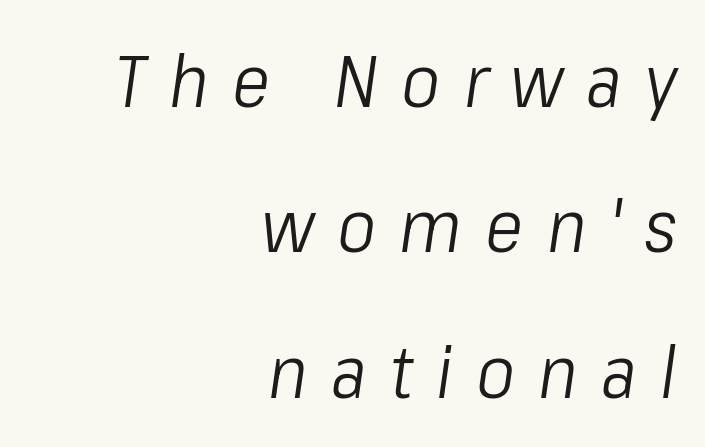
The image shows 73 px light, condensed type, italic (leaning right); set right-aligned, loose line spacing (1.99x), unusually wide letter spacing (+0.32 em), not underlined; low stroke contrast and a medium x-height.
